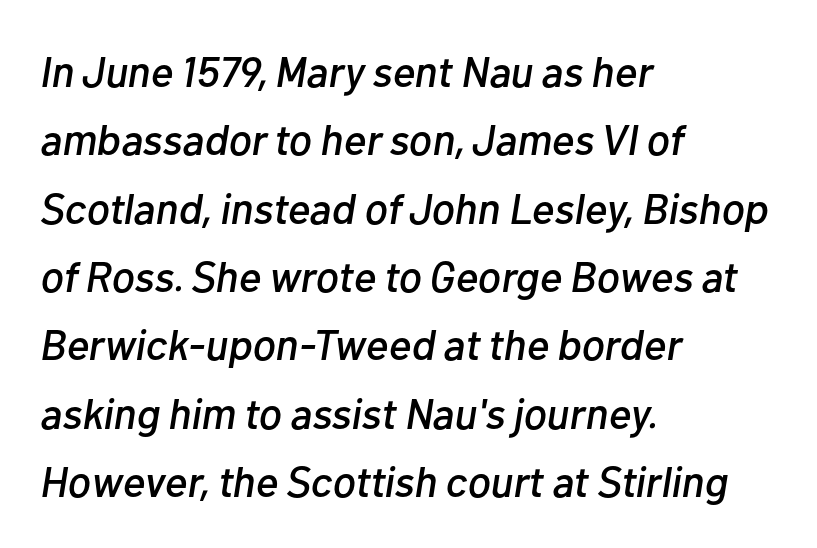
Italic? Definitely — the glyphs are oblique. Do the characters align in a grid? No, the font is proportional. The space directly below the letters is spotless. Horizontal bands of white between lines are of average thickness.
